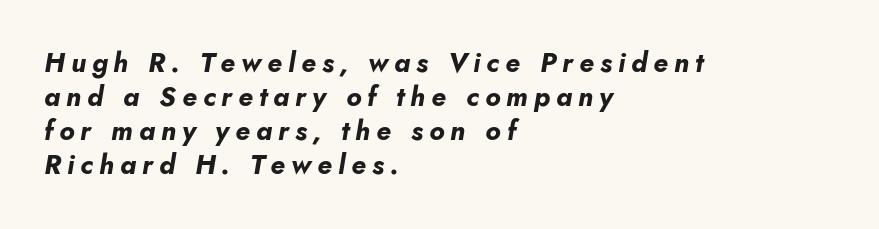
Strong, thick strokes mark this as bold type. The lettering tilts uniformly, giving the passage an italic look. Between one letter and the next there's a generous, obvious gap. Horizontally, the lines are justified to the leading edge only.
